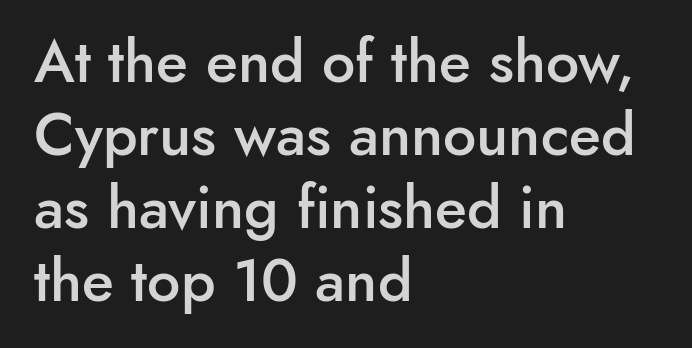
{"serif": "no", "italic": "no", "bold": "semi", "weight": "semibold", "width": "normal", "stroke_contrast": "low", "x_height": "small", "monospaced": "no", "underline": "no", "align": "left", "line_spacing_ratio": 1.24, "letter_spacing": "normal", "letter_spacing_em": 0.0, "glyph_px": 59}
